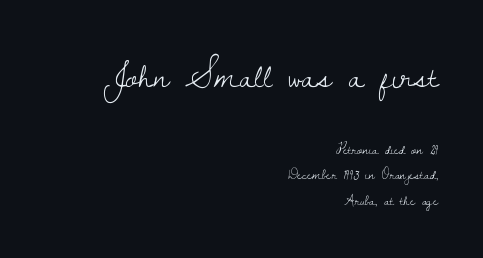
Varying glyph widths throughout — classic text-font behaviour. Size contrast runs from large at the top to small at the bottom. In CSS terms this would be text-align: right. Regular leading.
